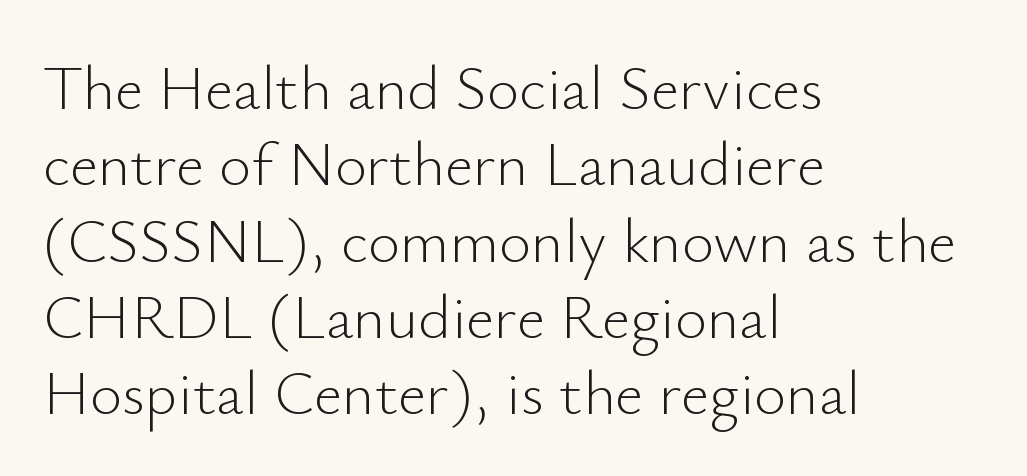
Every stem runs plumb, perpendicular to the baseline. The passage shown has conventional tracking throughout. These glyphs show unthickened strokes, regular width or finer. The baseline area is clear.
